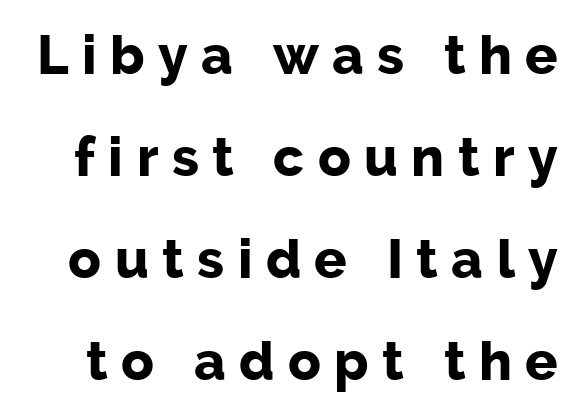
Q: Is the text bold? A: Yes.
Q: Is the text italic (slanted)? A: No, it is upright.
Q: Is the typeface a serif or a sans-serif typeface? A: Sans-serif.
Q: Is the text underlined? A: No.
Q: Is the spacing between letters normal or unusually wide? A: Unusually wide.
Q: Width (condensed, normal, or wide)? A: Normal.
Q: Stroke contrast? A: Low.
Q: x-height? A: Medium.
Q: Monospaced? A: No.
